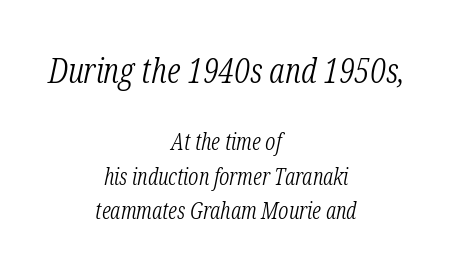
If you drew a line through each stem, it would be angled. Does the copy run flush right? No — it is centered line by line. Block one is the big one; block two sits smaller underneath. This sample keeps an unexceptional amount of space between lines. Honestly, the letter spacing is just normal — you wouldn't notice it.
